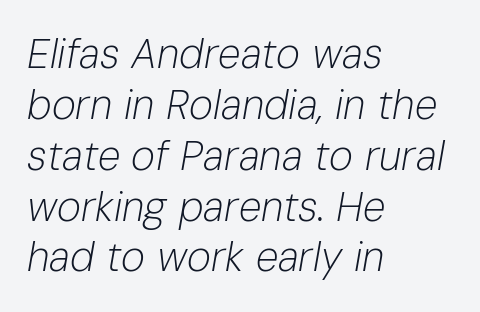
Q: Is the text bold? A: No.
Q: Is the text italic (slanted)? A: Yes, it leans right by about 10 degrees.
Q: Is the text underlined? A: No.
Q: How is the paragraph aligned? A: Left-aligned.
Q: Is the spacing between letters normal or unusually wide? A: Normal.
Q: Width (condensed, normal, or wide)? A: Normal.
Q: Stroke contrast? A: Low.
Q: x-height? A: Medium.
Q: Monospaced? A: No.
